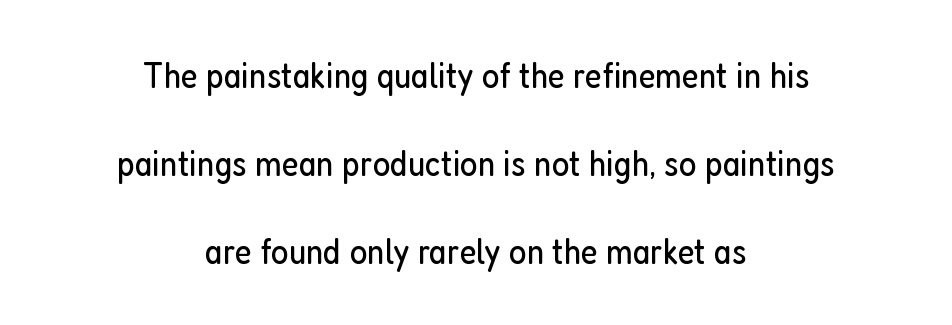
Q: Is the text bold? A: No.
Q: Is the text italic (slanted)? A: No, it is upright.
Q: Is the typeface a serif or a sans-serif typeface? A: Sans-serif.
Q: Is the text underlined? A: No.
Q: How is the paragraph aligned? A: Centered.
Q: Is the spacing between letters normal or unusually wide? A: Normal.
Q: Is the spacing between lines tight, normal or loose? A: Loose.
Q: Width (condensed, normal, or wide)? A: Condensed.
Q: Stroke contrast? A: Low.
Q: x-height? A: Medium.
Q: Monospaced? A: No.
